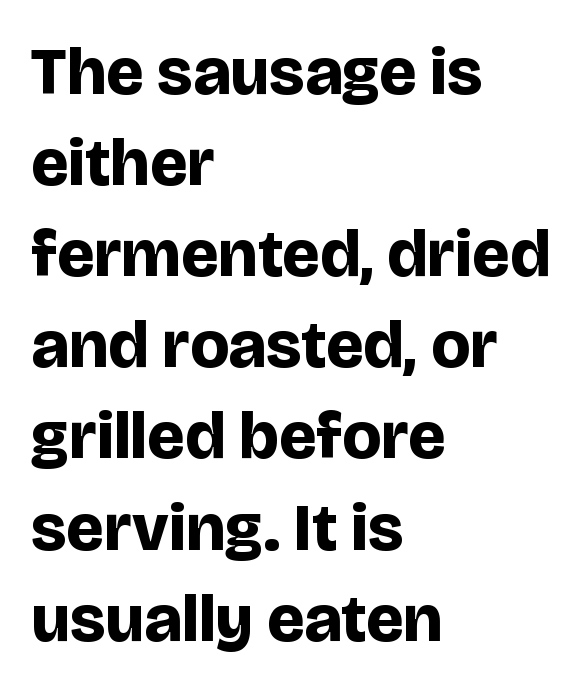
The image shows 67 px bold sans-serif type, upright; set left-aligned, normal line spacing (1.36x), normal letter spacing, not underlined; low stroke contrast and a large x-height.
